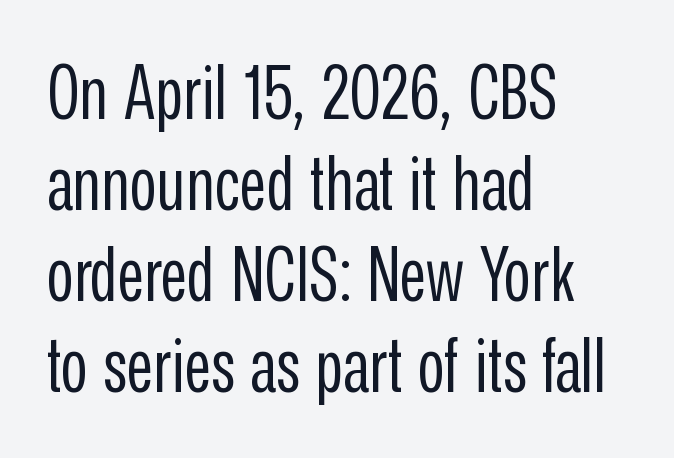
The tracking reads as untouched default to a designer's eye. The lettering holds an erect, upright posture throughout. Serifs: no, the terminals of the letterforms are clean. Layout note: lines flush left. Bare-footed words on every line. Nothing heavy about these letters — not bold at all.
